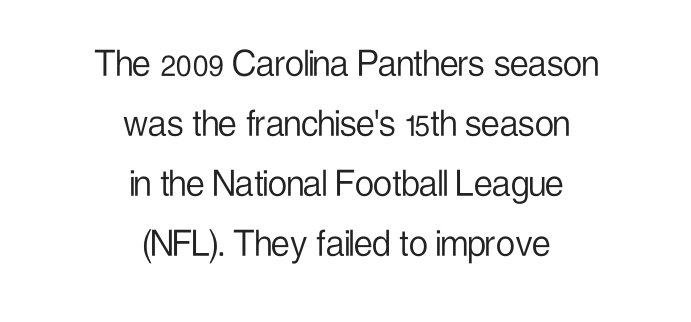
Q: Is the text bold? A: No.
Q: Is the text italic (slanted)? A: No, it is upright.
Q: Is the typeface a serif or a sans-serif typeface? A: Sans-serif.
Q: Is the text underlined? A: No.
Q: How is the paragraph aligned? A: Centered.
Q: Is the spacing between letters normal or unusually wide? A: Normal.
Q: Is the spacing between lines tight, normal or loose? A: Normal.
Q: Width (condensed, normal, or wide)? A: Condensed.
Q: Stroke contrast? A: Low.
Q: x-height? A: Medium.
Q: Monospaced? A: No.
